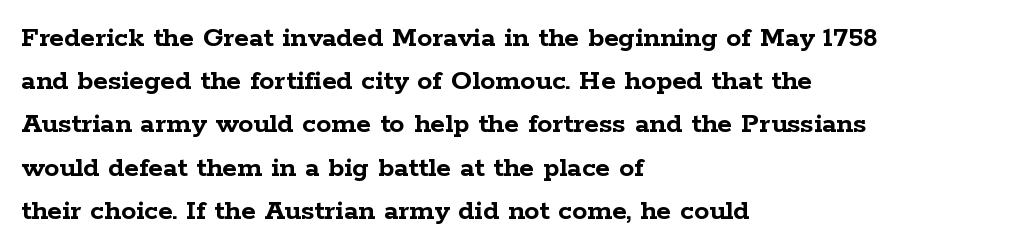
The image shows 30 px semibold, wide serif type, upright; set left-aligned, normal line spacing (1.44x), normal letter spacing, not underlined; low stroke contrast and a medium x-height.
